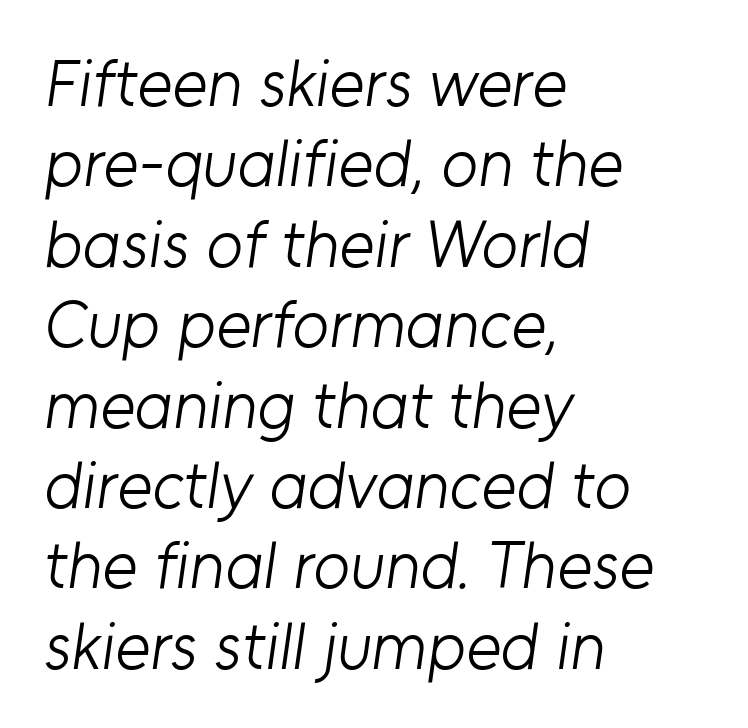
Q: Is the text bold? A: No.
Q: Is the typeface a serif or a sans-serif typeface? A: Sans-serif.
Q: Is the text underlined? A: No.
Q: How is the paragraph aligned? A: Left-aligned.
Q: Is the spacing between letters normal or unusually wide? A: Normal.
Q: Width (condensed, normal, or wide)? A: Normal.
Q: Stroke contrast? A: Low.
Q: x-height? A: Medium.
Q: Monospaced? A: No.
